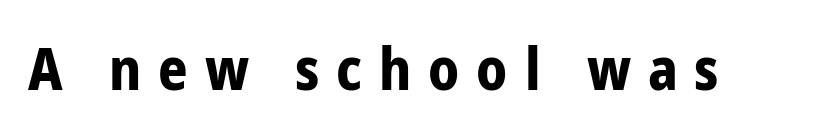
Varying glyph widths throughout — classic text-font behaviour. The letters stand upright; this is a roman face. A bare baseline throughout the passage. Stroke terminals: plain, sans-serif. Is the type bold? Yes — the strokes are clearly thick and heavy.
